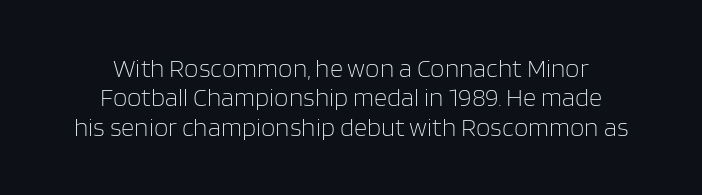
{"italic": "no", "bold": "no", "underline": "no", "align": "center", "line_spacing": "tight", "line_spacing_ratio": 1.13, "letter_spacing": "normal", "letter_spacing_em": 0.0, "glyph_px": 26}
